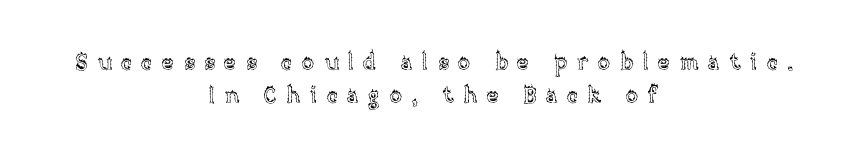
{"italic": "no", "underline": "no", "align": "center", "line_spacing": "normal", "line_spacing_ratio": 1.5, "letter_spacing": "wide", "letter_spacing_em": 0.44, "glyph_px": 22}
